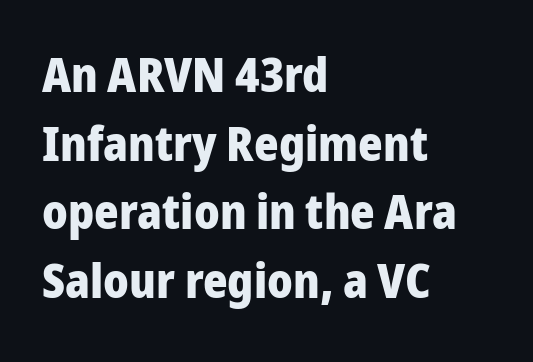
Q: Is the text bold? A: Yes.
Q: Is the text italic (slanted)? A: No, it is upright.
Q: Is the typeface a serif or a sans-serif typeface? A: Sans-serif.
Q: Is the text underlined? A: No.
Q: How is the paragraph aligned? A: Left-aligned.
Q: Is the spacing between letters normal or unusually wide? A: Normal.
Q: Is the spacing between lines tight, normal or loose? A: Normal.
Q: Width (condensed, normal, or wide)? A: Normal.
Q: Stroke contrast? A: Low.
Q: x-height? A: Medium.
Q: Monospaced? A: No.
